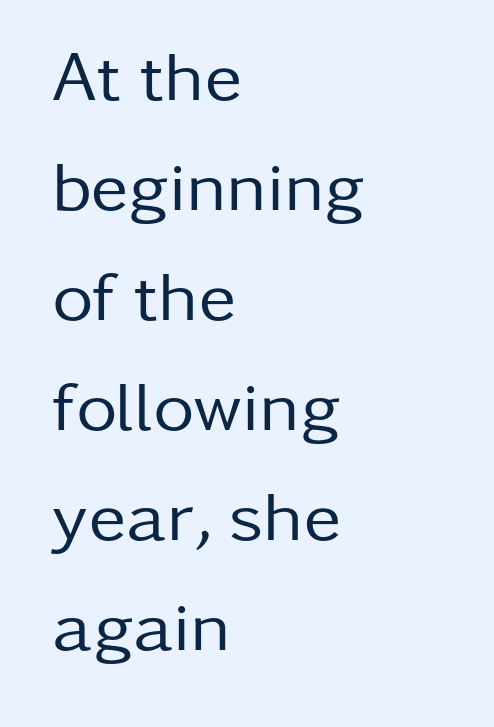
Leading matches the norm, producing a regular column. The area under the type is left untouched. Posture: vertical. Observe the absence of serifs on each vertical stroke in this sample. Does the copy run flush right? No — it runs flush left.
